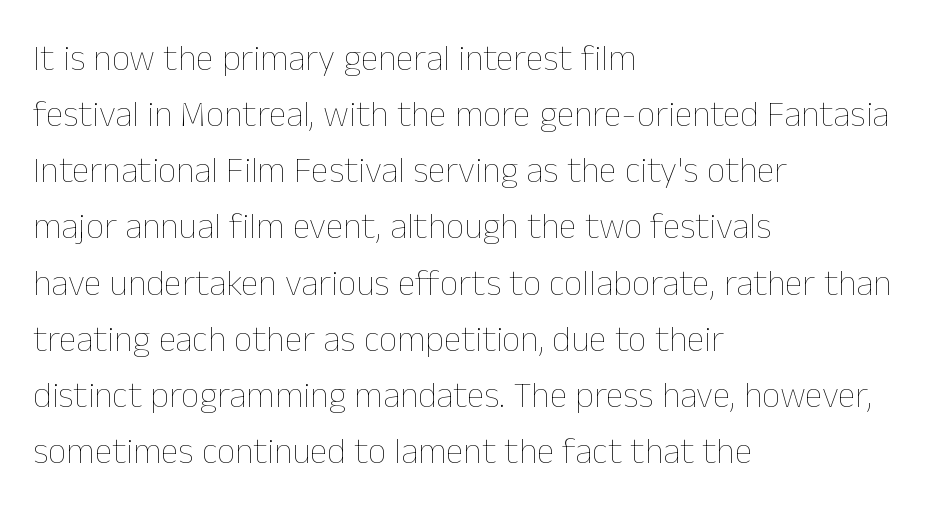
The image shows 36 px thin type, upright; set left-aligned, normal line spacing (1.56x), normal letter spacing, not underlined; low stroke contrast and a medium x-height.
